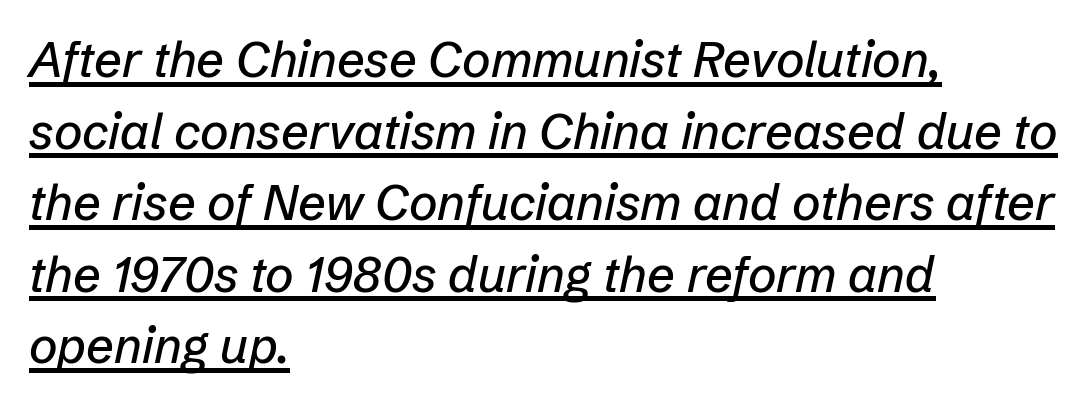
Spacing verdict: proportional, widths tailored to each character. The passage shown is underscored from start to finish. How are the letters spaced? Ordinarily, with no added tracking. It's the slanting kind of type.
